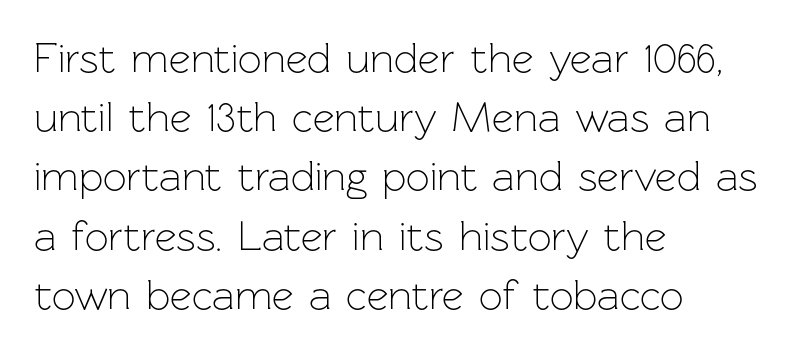
Q: Is the text bold? A: No.
Q: Is the text italic (slanted)? A: No, it is upright.
Q: Is the typeface a serif or a sans-serif typeface? A: Sans-serif.
Q: Is the text underlined? A: No.
Q: How is the paragraph aligned? A: Left-aligned.
Q: Is the spacing between letters normal or unusually wide? A: Normal.
Q: Is the spacing between lines tight, normal or loose? A: Normal.
Q: Width (condensed, normal, or wide)? A: Normal.
Q: Stroke contrast? A: Low.
Q: x-height? A: Medium.
Q: Monospaced? A: No.
